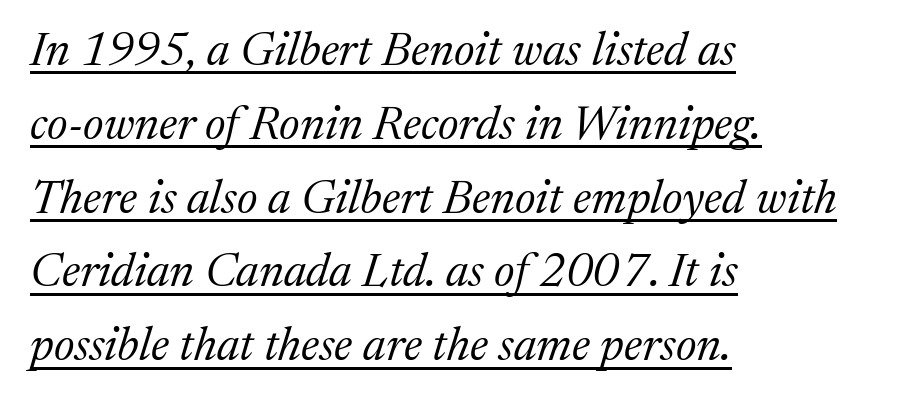
The image shows 47 px regular-weight serif type, italic (leaning right); set left-aligned, normal line spacing (1.57x), normal letter spacing, underlined; medium stroke contrast and a medium x-height.
